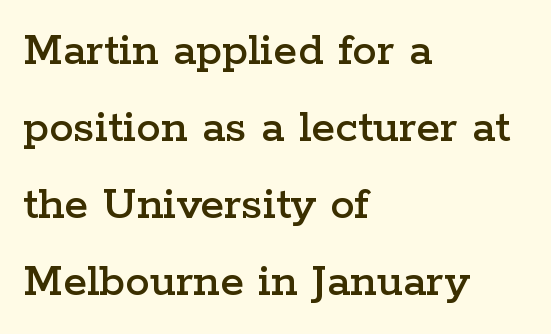
Q: Is the text italic (slanted)? A: No, it is upright.
Q: Is the typeface a serif or a sans-serif typeface? A: Serif.
Q: Is the text underlined? A: No.
Q: How is the paragraph aligned? A: Left-aligned.
Q: Is the spacing between letters normal or unusually wide? A: Normal.
Q: Is the spacing between lines tight, normal or loose? A: Normal.
Q: Width (condensed, normal, or wide)? A: Wide.
Q: Stroke contrast? A: Low.
Q: x-height? A: Medium.
Q: Monospaced? A: No.
